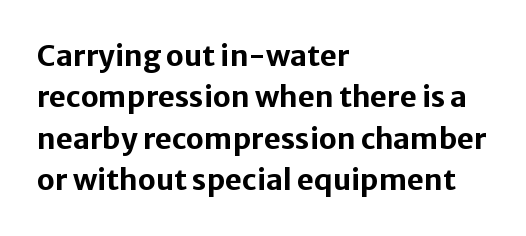
Q: Is the text bold? A: Yes.
Q: Is the text italic (slanted)? A: No, it is upright.
Q: Is the typeface a serif or a sans-serif typeface? A: Sans-serif.
Q: Is the text underlined? A: No.
Q: How is the paragraph aligned? A: Left-aligned.
Q: Is the spacing between letters normal or unusually wide? A: Normal.
Q: Is the spacing between lines tight, normal or loose? A: Normal.
Q: Width (condensed, normal, or wide)? A: Normal.
Q: Stroke contrast? A: Low.
Q: x-height? A: Medium.
Q: Monospaced? A: No.
